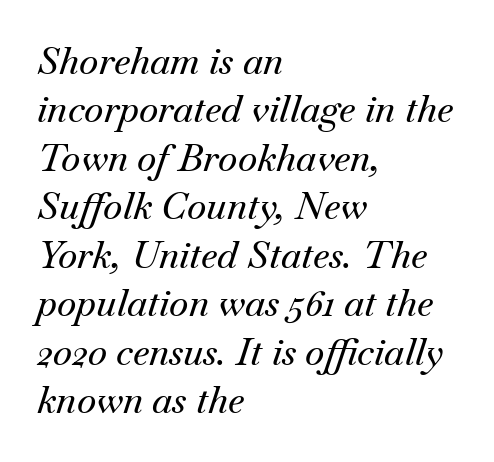
Looks like regular typesetting: each glyph gets only the width it needs. The glyphs in this specimen are seriffed. Lines of text with bare space underneath. Students, observe: this is what conventionally led text looks like. Which margin do the lines hug? The left one — the right edge is uneven. Does the lettering tilt? It does — this is italic.
